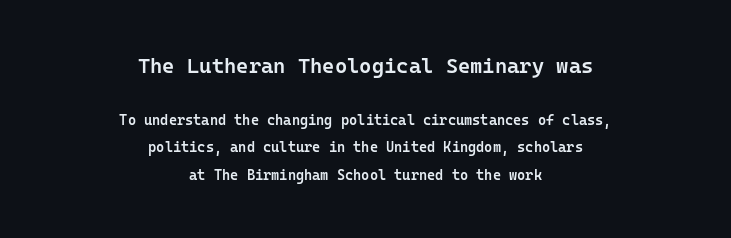
Q: Is the text bold? A: Semi-bold.
Q: Is the text italic (slanted)? A: No, it is upright.
Q: Is the text underlined? A: No.
Q: How is the paragraph aligned? A: Centered.
Q: Is the spacing between letters normal or unusually wide? A: Normal.
Q: Is the spacing between lines tight, normal or loose? A: Loose.
Q: Which block of text is set in a larger size, the first (top) or the second (bottom)? A: The first (top) one.
